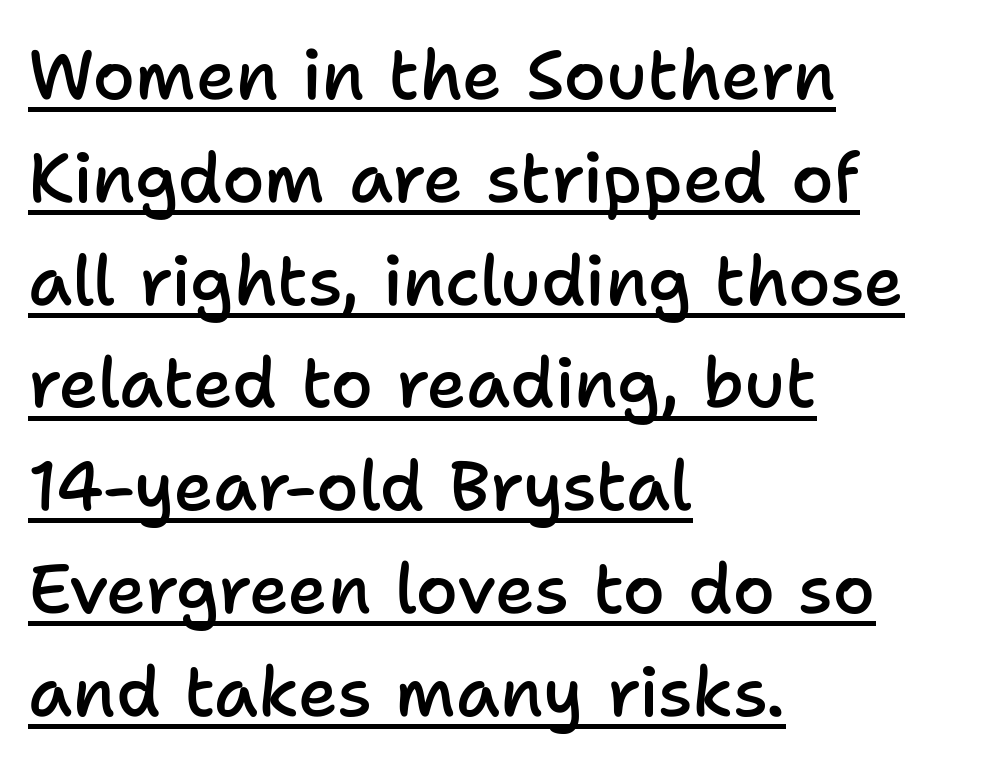
{"serif": "no", "italic": "no", "bold": "semi", "weight": "semibold", "width": "normal", "stroke_contrast": "low", "x_height": "medium", "monospaced": "no", "underline": "yes", "align": "left", "line_spacing": "normal", "line_spacing_ratio": 1.49, "letter_spacing": "normal", "letter_spacing_em": 0.0, "glyph_px": 69}
